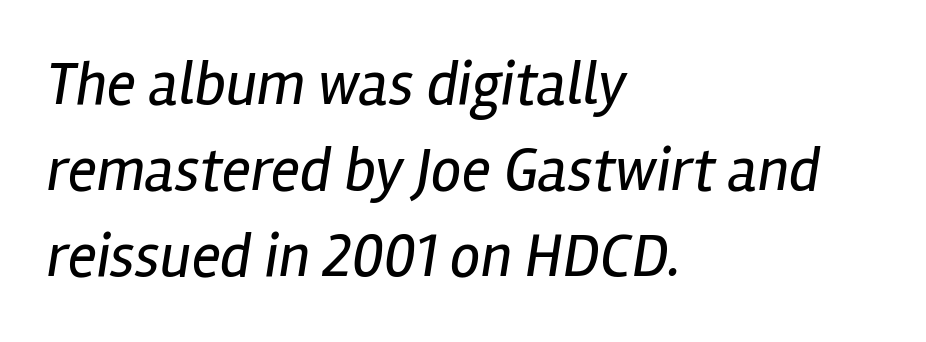
Q: Is the text bold? A: No.
Q: Is the text italic (slanted)? A: Yes, it leans right by about 12 degrees.
Q: Is the text underlined? A: No.
Q: How is the paragraph aligned? A: Left-aligned.
Q: Is the spacing between letters normal or unusually wide? A: Normal.
Q: Is the spacing between lines tight, normal or loose? A: Normal.
Q: Width (condensed, normal, or wide)? A: Condensed.
Q: Stroke contrast? A: Low.
Q: x-height? A: Medium.
Q: Monospaced? A: No.
